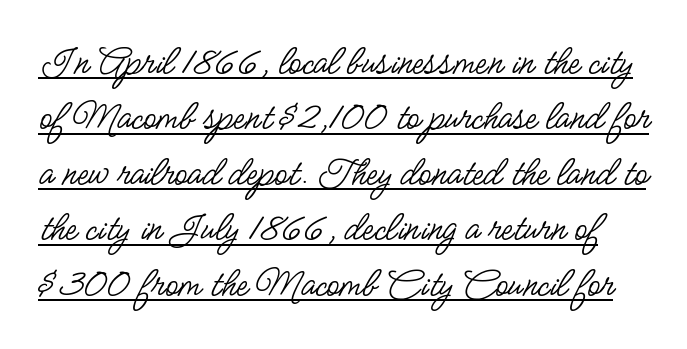
Q: Is the text bold? A: No.
Q: Is the text italic (slanted)? A: Yes.
Q: Is the typeface a serif or a sans-serif typeface? A: Sans-serif.
Q: Is the text underlined? A: Yes.
Q: Is the spacing between letters normal or unusually wide? A: Normal.
Q: Is the spacing between lines tight, normal or loose? A: Normal.
Q: Width (condensed, normal, or wide)? A: Condensed.
Q: Stroke contrast? A: Low.
Q: x-height? A: Small.
Q: Monospaced? A: No.
